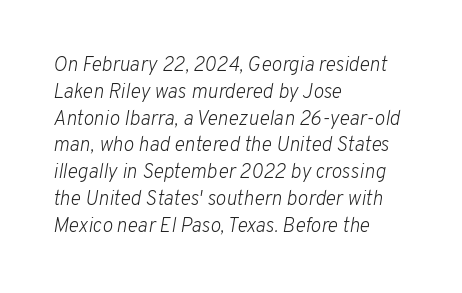
Weight: in the light-to-regular range. Lines of text with bare space underneath. What stands out about the letter spacing? Nothing — it is the standard amount. Does the lettering tilt? It does — this is italic. Regular leading. Teacher's note: observe the even left margin — that is flush-left alignment.
